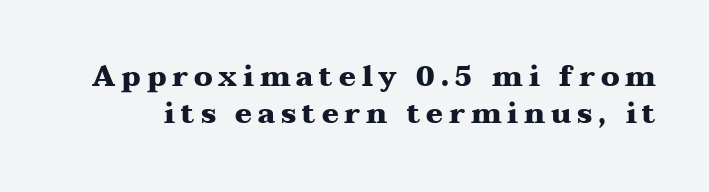
{"serif": "yes", "italic": "no", "bold": "yes", "weight": "heavy", "width": "wide", "stroke_contrast": "medium", "x_height": "medium", "monospaced": "no", "underline": "no", "line_spacing": "normal", "line_spacing_ratio": 1.33, "letter_spacing": "wide", "letter_spacing_em": 0.21, "glyph_px": 28}
